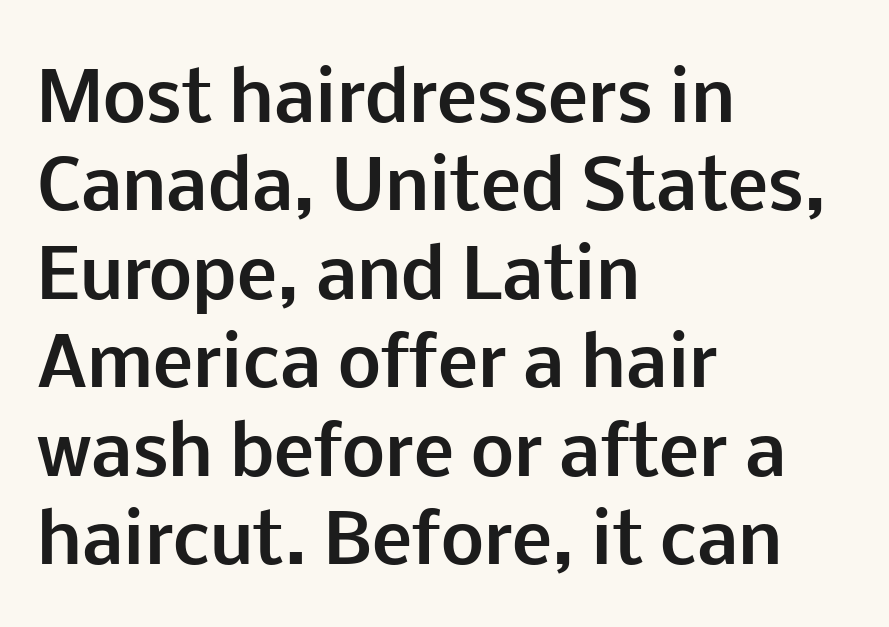
Q: Is the text bold? A: Yes.
Q: Is the text italic (slanted)? A: No, it is upright.
Q: Is the typeface a serif or a sans-serif typeface? A: Sans-serif.
Q: Is the text underlined? A: No.
Q: How is the paragraph aligned? A: Left-aligned.
Q: Is the spacing between letters normal or unusually wide? A: Normal.
Q: Is the spacing between lines tight, normal or loose? A: Normal.
Q: Width (condensed, normal, or wide)? A: Normal.
Q: Stroke contrast? A: Low.
Q: x-height? A: Medium.
Q: Monospaced? A: No.
